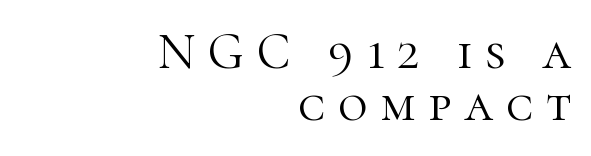
{"serif": "yes", "italic": "no", "bold": "no", "weight": "light", "width": "normal", "stroke_contrast": "high", "x_height": "medium", "monospaced": "no", "underline": "no", "align": "right", "line_spacing": "tight", "line_spacing_ratio": 1.02, "letter_spacing": "wide", "letter_spacing_em": 0.25, "glyph_px": 51}
